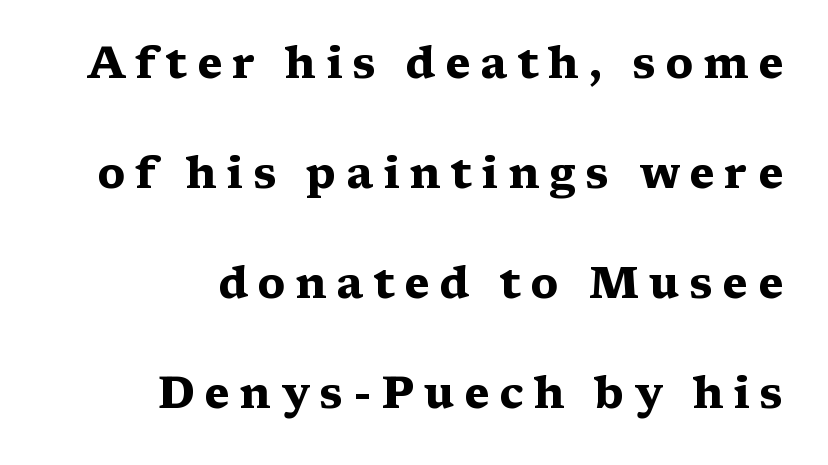
{"serif": "yes", "italic": "no", "bold": "yes", "weight": "heavy", "width": "wide", "stroke_contrast": "medium", "x_height": "medium", "monospaced": "no", "underline": "no", "align": "right", "line_spacing": "loose", "line_spacing_ratio": 2.5, "letter_spacing": "wide", "letter_spacing_em": 0.22, "glyph_px": 44}
